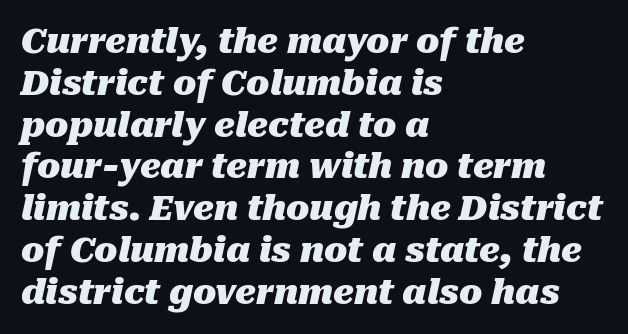
Q: Is the text bold? A: Yes.
Q: Is the text italic (slanted)? A: Yes, it leans right by about 10 degrees.
Q: Is the text underlined? A: No.
Q: How is the paragraph aligned? A: Left-aligned.
Q: Is the spacing between letters normal or unusually wide? A: Normal.
Q: Width (condensed, normal, or wide)? A: Normal.
Q: Stroke contrast? A: Medium.
Q: x-height? A: Medium.
Q: Monospaced? A: No.
